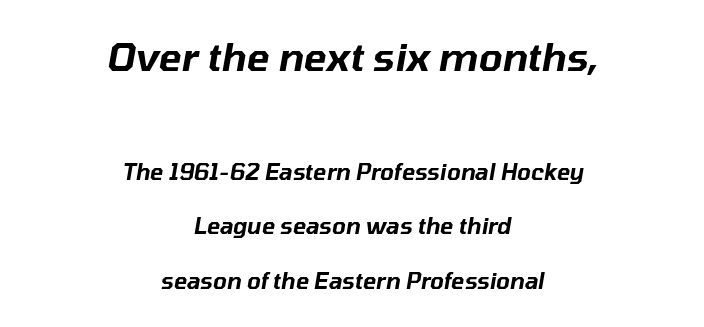
{"italic": "yes", "lean": "right", "slant_degrees": 10, "width": "normal", "stroke_contrast": "low", "x_height": "medium", "monospaced": "no", "underline": "no", "align": "center", "line_spacing": "loose", "line_spacing_ratio": 2.48, "letter_spacing": "normal", "letter_spacing_em": 0.0, "larger_block": "first", "size_ratio": 1.73, "glyph_px": 38}
